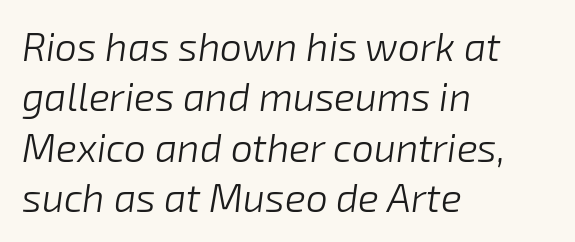
Proportional: the letters do not fall into vertical columns. Descender tails drop into unmarked territory. The passage shown has conventional tracking throughout. Quick note: italic. These lines stack with their left ends in a neat column. Unbolded letterforms with no extra heft.
